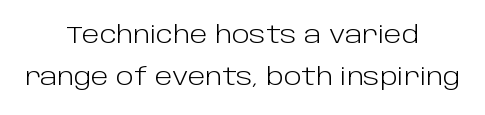
{"italic": "no", "bold": "no", "underline": "no", "align": "center", "line_spacing_ratio": 1.82, "letter_spacing": "normal", "letter_spacing_em": 0.0, "glyph_px": 23}
